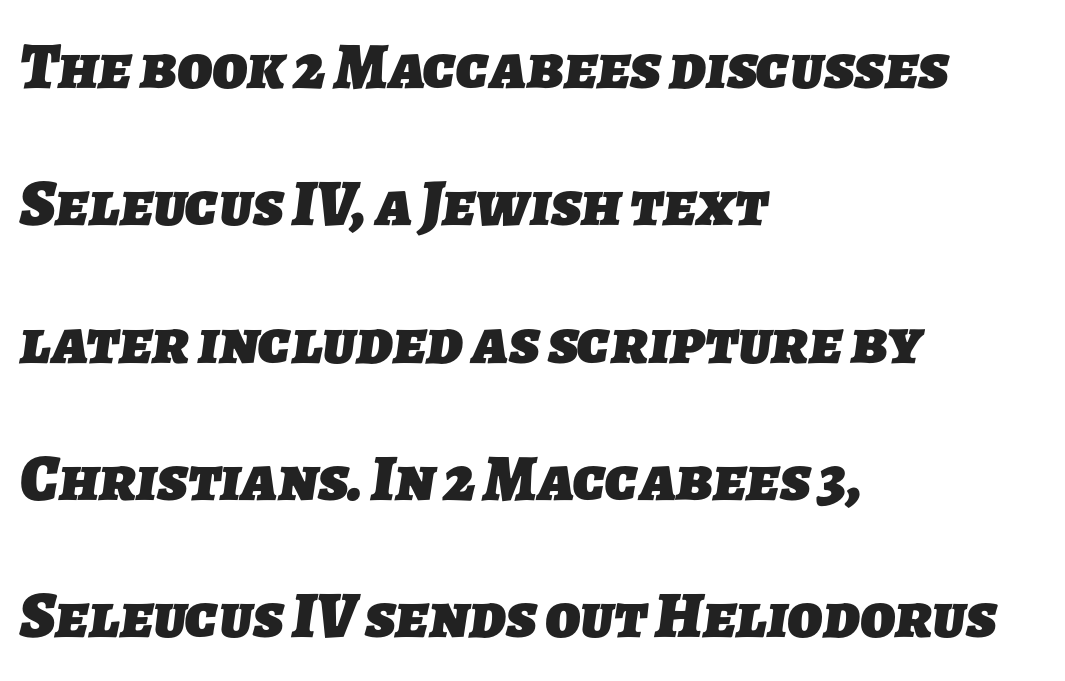
The image shows 66 px heavy sans-serif type; set left-aligned, loose line spacing (2.08x), normal letter spacing, not underlined; low stroke contrast and a medium x-height.
